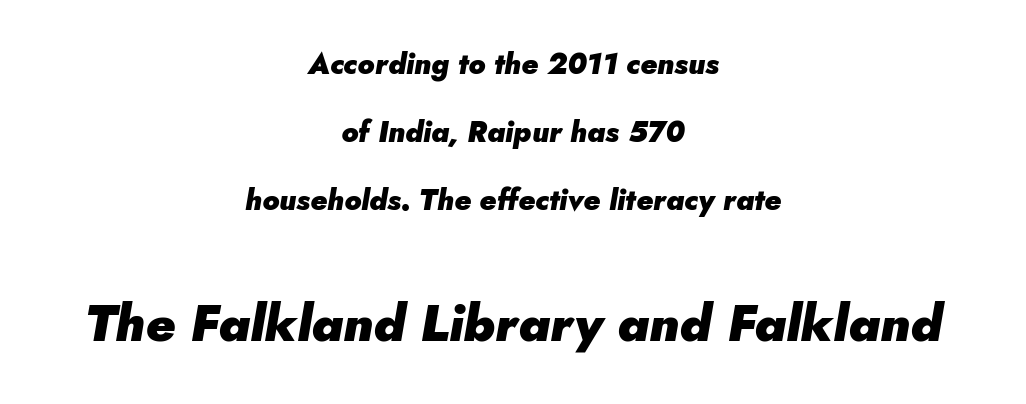
{"italic": "yes", "lean": "right", "slant_degrees": 5, "bold": "yes", "weight": "heavy", "width": "normal", "stroke_contrast": "low", "x_height": "small", "monospaced": "no", "underline": "no", "align": "center", "line_spacing": "loose", "line_spacing_ratio": 2.34, "letter_spacing": "normal", "letter_spacing_em": 0.0, "larger_block": "second", "size_ratio": 1.76, "glyph_px": 51}
